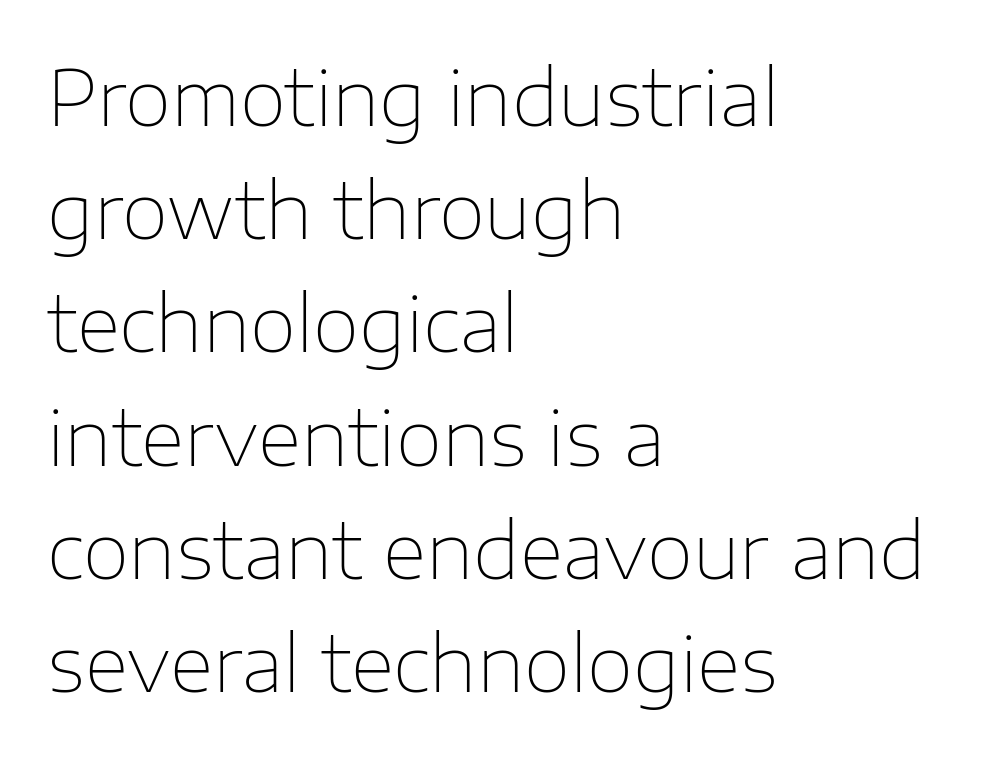
{"serif": "no", "italic": "no", "bold": "no", "weight": "thin", "width": "normal", "stroke_contrast": "low", "x_height": "medium", "monospaced": "no", "underline": "no", "align": "left", "line_spacing": "normal", "line_spacing_ratio": 1.49, "letter_spacing": "normal", "letter_spacing_em": 0.0, "glyph_px": 76}
